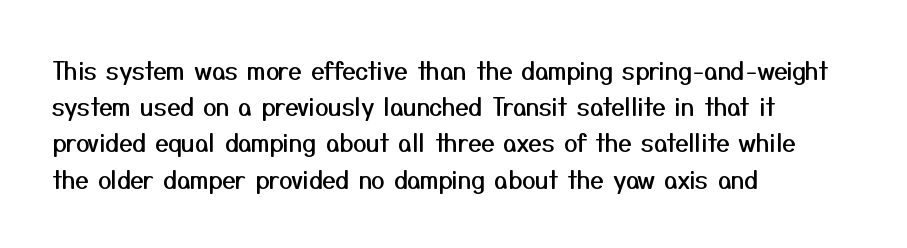
{"italic": "no", "underline": "no", "align": "left", "line_spacing": "normal", "line_spacing_ratio": 1.51, "letter_spacing": "normal", "letter_spacing_em": 0.0, "glyph_px": 24}
